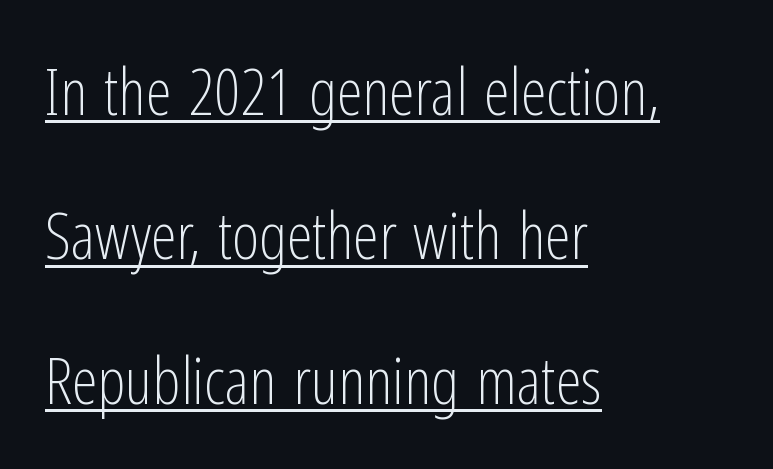
{"serif": "no", "italic": "no", "bold": "no", "weight": "light", "width": "condensed", "stroke_contrast": "low", "x_height": "medium", "monospaced": "no", "underline": "yes", "align": "left", "line_spacing": "loose", "line_spacing_ratio": 2.22, "letter_spacing": "normal", "letter_spacing_em": 0.0, "glyph_px": 65}
